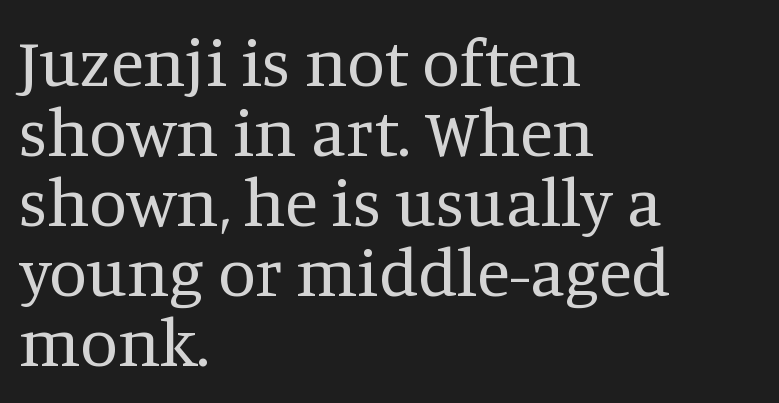
Q: Is the text bold? A: No.
Q: Is the text italic (slanted)? A: No, it is upright.
Q: Is the typeface a serif or a sans-serif typeface? A: Serif.
Q: Is the text underlined? A: No.
Q: How is the paragraph aligned? A: Left-aligned.
Q: Is the spacing between letters normal or unusually wide? A: Normal.
Q: Is the spacing between lines tight, normal or loose? A: Tight.
Q: Width (condensed, normal, or wide)? A: Normal.
Q: Stroke contrast? A: Medium.
Q: x-height? A: Large.
Q: Monospaced? A: No.
